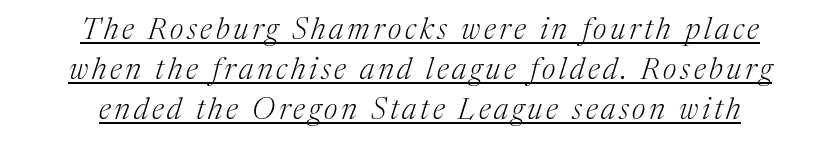
Q: Is the text bold? A: No.
Q: Is the text italic (slanted)? A: Yes, it leans right by about 17 degrees.
Q: Is the typeface a serif or a sans-serif typeface? A: Serif.
Q: Is the text underlined? A: Yes.
Q: How is the paragraph aligned? A: Centered.
Q: Is the spacing between lines tight, normal or loose? A: Normal.
Q: Width (condensed, normal, or wide)? A: Normal.
Q: Stroke contrast? A: Medium.
Q: x-height? A: Medium.
Q: Monospaced? A: No.
